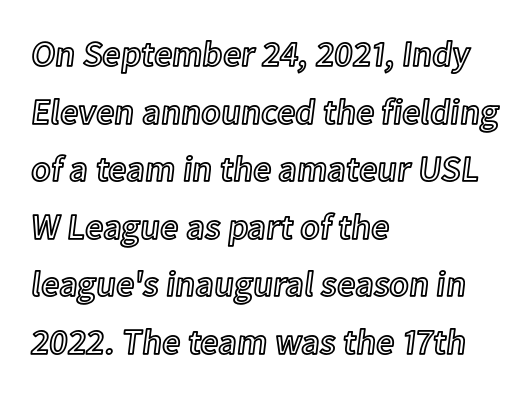
{"width": "normal", "x_height": "medium", "monospaced": "no", "underline": "no", "align": "left", "line_spacing": "normal", "line_spacing_ratio": 1.6, "letter_spacing": "normal", "letter_spacing_em": 0.0, "glyph_px": 36}
